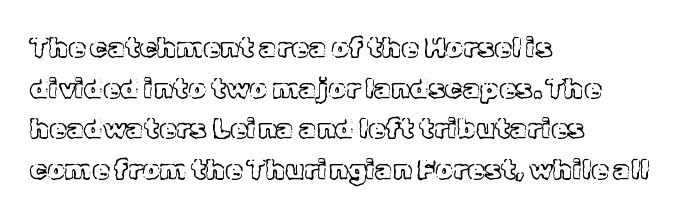
{"italic": "no", "width": "normal", "x_height": "medium", "monospaced": "no", "underline": "no", "align": "left", "line_spacing": "normal", "line_spacing_ratio": 1.45, "letter_spacing": "normal", "letter_spacing_em": 0.0, "glyph_px": 28}
